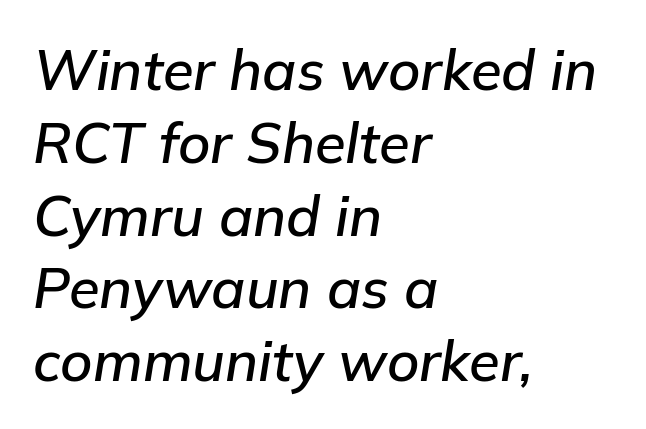
{"italic": "yes", "lean": "right", "slant_degrees": 9, "width": "normal", "stroke_contrast": "low", "x_height": "medium", "monospaced": "no", "underline": "no", "align": "left", "line_spacing": "normal", "line_spacing_ratio": 1.3, "letter_spacing": "normal", "letter_spacing_em": 0.0, "glyph_px": 56}
